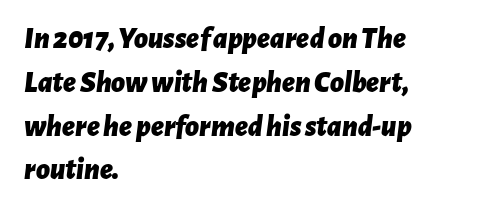
Q: Is the text bold? A: Yes.
Q: Is the text italic (slanted)? A: Yes, it leans right by about 7 degrees.
Q: Is the text underlined? A: No.
Q: How is the paragraph aligned? A: Left-aligned.
Q: Is the spacing between letters normal or unusually wide? A: Normal.
Q: Is the spacing between lines tight, normal or loose? A: Normal.
Q: Width (condensed, normal, or wide)? A: Normal.
Q: Stroke contrast? A: Low.
Q: x-height? A: Medium.
Q: Monospaced? A: No.
